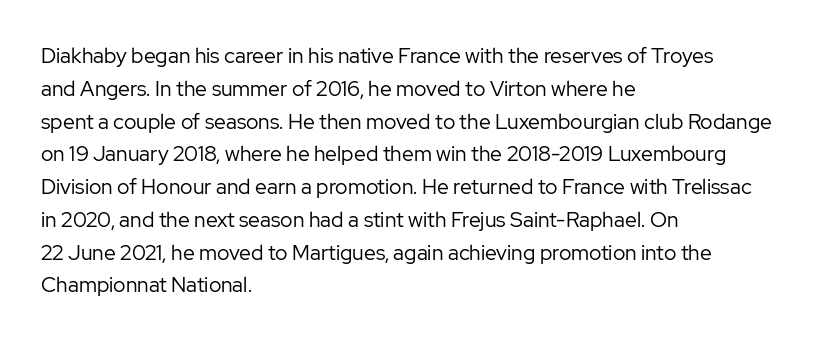
{"italic": "no", "bold": "no", "underline": "no", "align": "left", "line_spacing": "normal", "line_spacing_ratio": 1.56, "letter_spacing": "normal", "letter_spacing_em": 0.0, "glyph_px": 21}
